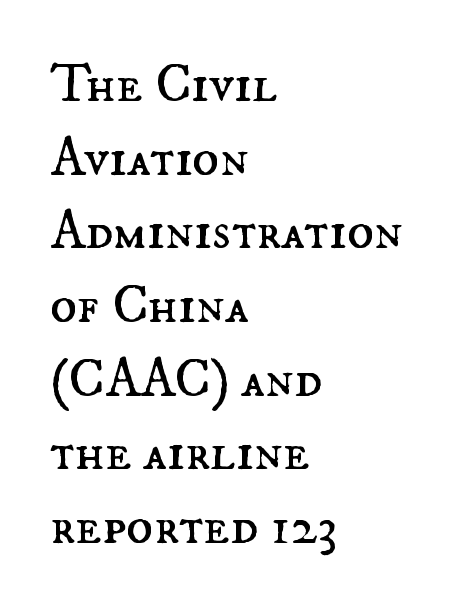
{"italic": "no", "bold": "no", "weight": "regular", "width": "normal", "stroke_contrast": "medium", "x_height": "small", "monospaced": "no", "underline": "no", "align": "left", "line_spacing": "normal", "line_spacing_ratio": 1.34, "letter_spacing": "normal", "letter_spacing_em": 0.0, "glyph_px": 55}
